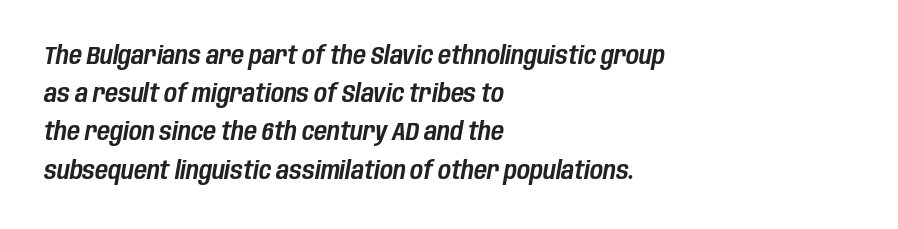
Q: Is the text italic (slanted)? A: Yes, it leans right by about 10 degrees.
Q: Is the text underlined? A: No.
Q: How is the paragraph aligned? A: Left-aligned.
Q: Is the spacing between letters normal or unusually wide? A: Normal.
Q: Is the spacing between lines tight, normal or loose? A: Normal.
